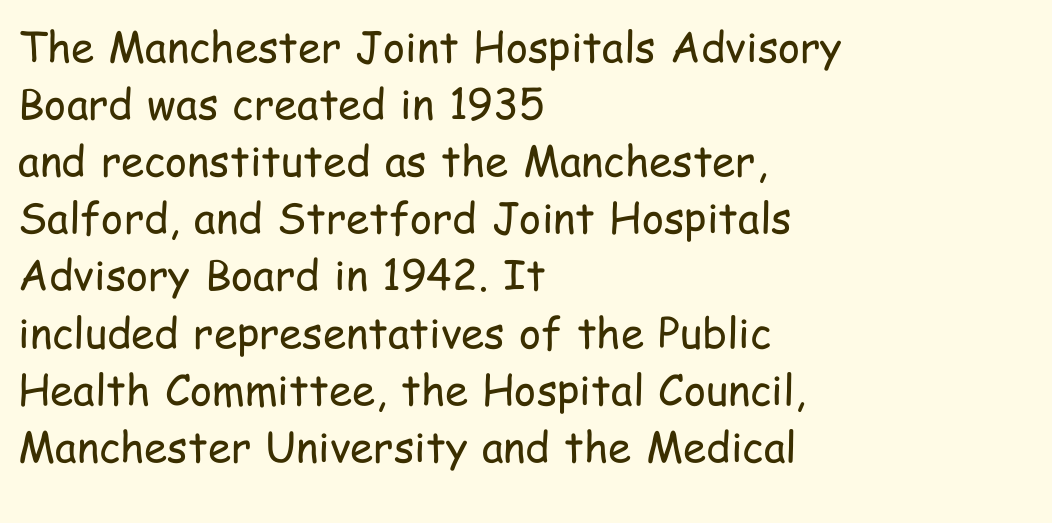
The words here are not underlined. Compared with a centered layout, this one pins lines to the left instead. The rendering uses a moderate line-height, typical for paragraphs. Serifs: no, the terminals of the letterforms are clean.
